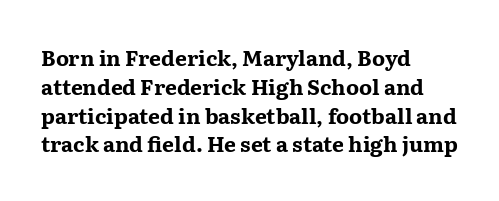
The image shows 21 px bold type, upright; set left-aligned, normal line spacing (1.37x), normal letter spacing, not underlined.
